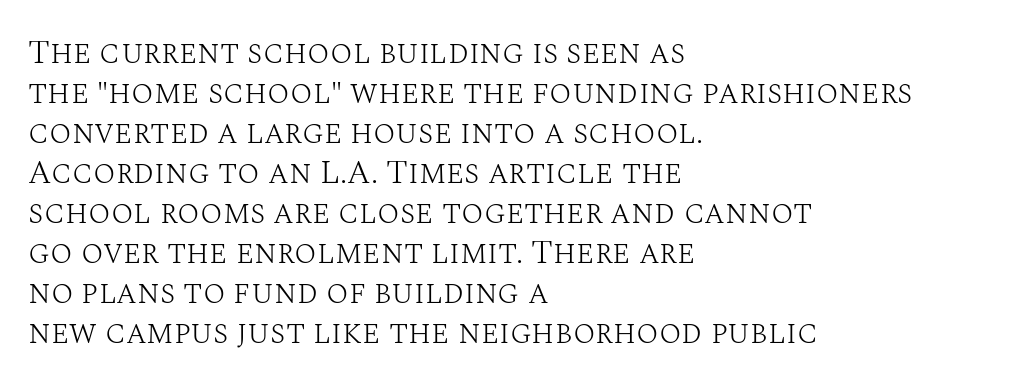
Q: Is the text bold? A: No.
Q: Is the text italic (slanted)? A: No, it is upright.
Q: Is the typeface a serif or a sans-serif typeface? A: Serif.
Q: Is the text underlined? A: No.
Q: How is the paragraph aligned? A: Left-aligned.
Q: Is the spacing between letters normal or unusually wide? A: Normal.
Q: Width (condensed, normal, or wide)? A: Normal.
Q: Stroke contrast? A: Medium.
Q: x-height? A: Large.
Q: Monospaced? A: No.
